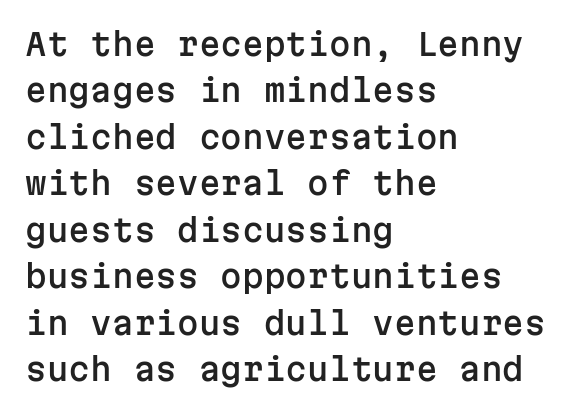
{"serif": "no", "italic": "no", "width": "normal", "stroke_contrast": "low", "x_height": "medium", "monospaced": "yes", "underline": "no", "align": "left", "line_spacing": "normal", "line_spacing_ratio": 1.5, "letter_spacing": "normal", "letter_spacing_em": 0.0, "glyph_px": 31}
